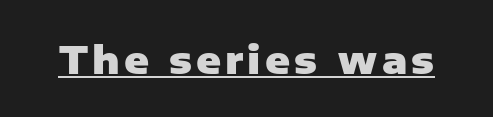
{"serif": "no", "italic": "no", "bold": "yes", "weight": "heavy", "width": "normal", "stroke_contrast": "low", "x_height": "medium", "monospaced": "no", "underline": "yes", "glyph_px": 38}
